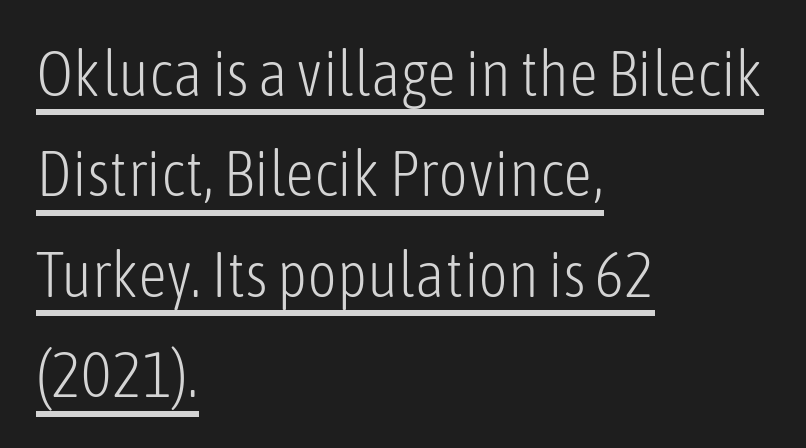
Q: Is the text bold? A: No.
Q: Is the text italic (slanted)? A: No, it is upright.
Q: Is the typeface a serif or a sans-serif typeface? A: Sans-serif.
Q: Is the text underlined? A: Yes.
Q: How is the paragraph aligned? A: Left-aligned.
Q: Is the spacing between letters normal or unusually wide? A: Normal.
Q: Is the spacing between lines tight, normal or loose? A: Normal.
Q: Width (condensed, normal, or wide)? A: Condensed.
Q: Stroke contrast? A: Low.
Q: x-height? A: Medium.
Q: Monospaced? A: No.
